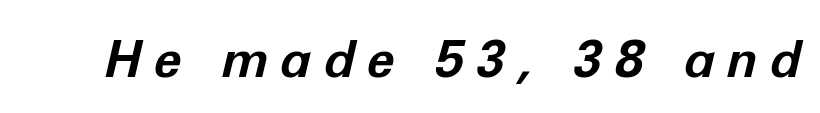
{"italic": "yes", "lean": "right", "slant_degrees": 12, "bold": "yes", "weight": "bold", "width": "normal", "stroke_contrast": "low", "x_height": "medium", "monospaced": "no", "underline": "no", "letter_spacing": "wide", "letter_spacing_em": 0.24, "glyph_px": 51}
